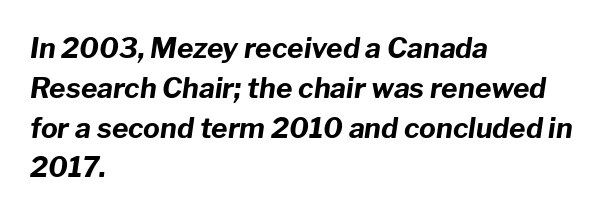
{"italic": "yes", "lean": "right", "slant_degrees": 8, "bold": "yes", "weight": "bold", "width": "normal", "stroke_contrast": "low", "x_height": "medium", "monospaced": "no", "underline": "no", "align": "left", "line_spacing": "normal", "line_spacing_ratio": 1.42, "letter_spacing": "normal", "letter_spacing_em": 0.0, "glyph_px": 28}
